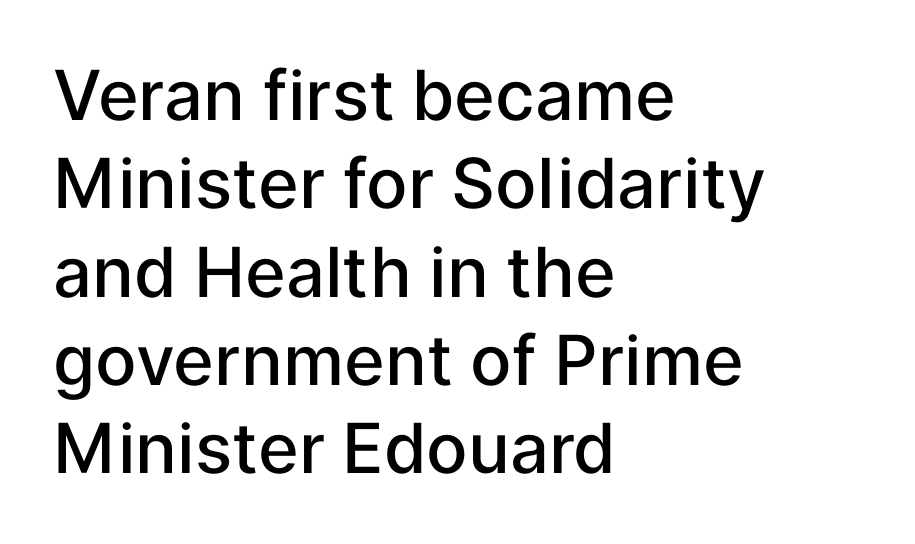
Q: Is the text bold? A: Semi-bold.
Q: Is the text italic (slanted)? A: No, it is upright.
Q: Is the typeface a serif or a sans-serif typeface? A: Sans-serif.
Q: Is the text underlined? A: No.
Q: How is the paragraph aligned? A: Left-aligned.
Q: Is the spacing between letters normal or unusually wide? A: Normal.
Q: Is the spacing between lines tight, normal or loose? A: Normal.
Q: Width (condensed, normal, or wide)? A: Normal.
Q: Stroke contrast? A: Low.
Q: x-height? A: Medium.
Q: Monospaced? A: No.
